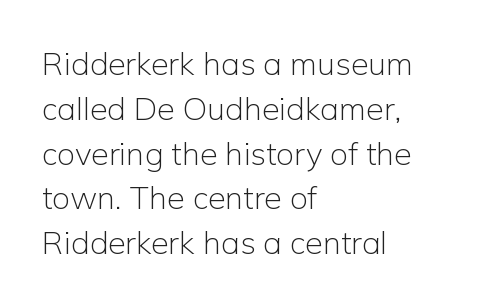
Q: Is the text bold? A: No.
Q: Is the text italic (slanted)? A: No, it is upright.
Q: Is the typeface a serif or a sans-serif typeface? A: Sans-serif.
Q: Is the text underlined? A: No.
Q: How is the paragraph aligned? A: Left-aligned.
Q: Is the spacing between letters normal or unusually wide? A: Normal.
Q: Is the spacing between lines tight, normal or loose? A: Normal.
Q: Width (condensed, normal, or wide)? A: Normal.
Q: Stroke contrast? A: Low.
Q: x-height? A: Medium.
Q: Monospaced? A: No.
